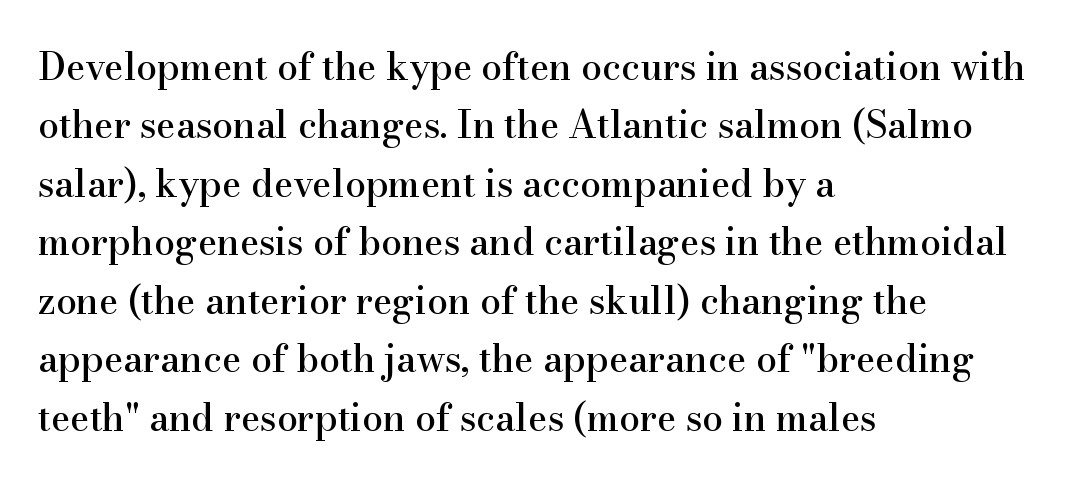
The image shows 37 px serif type, upright; set left-aligned, normal line spacing (1.58x), normal letter spacing, not underlined; high stroke contrast and a small x-height.
